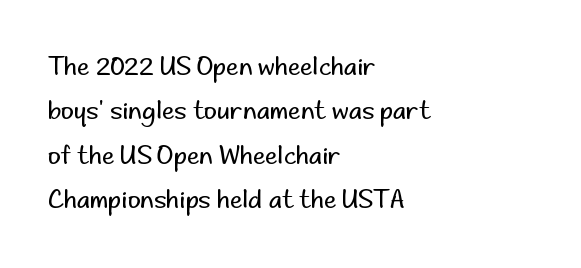
{"italic": "no", "bold": "no", "underline": "no", "align": "left", "line_spacing_ratio": 1.78, "letter_spacing": "normal", "letter_spacing_em": 0.0, "glyph_px": 25}
